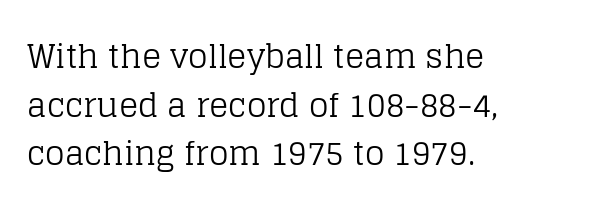
The image shows 32 px regular-weight serif type, upright; set left-aligned, normal line spacing (1.52x), normal letter spacing, not underlined; low stroke contrast and a large x-height.
